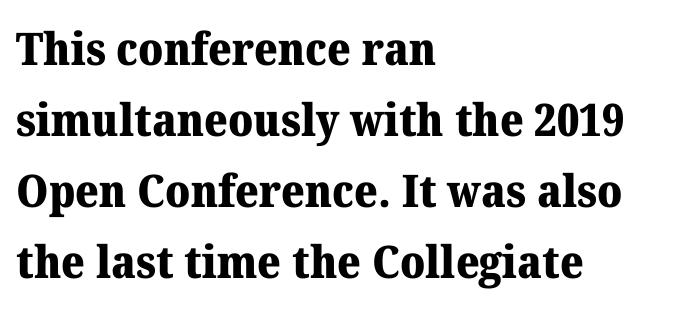
Normally led — the rows are evenly, conventionally spaced. Here the designer chose a conventional face with non-uniform glyph widths. Rendered with straight, roman letterforms. Does extra space separate the letters? No, they use regular spacing. Any mark beneath the type? The region is blank. Typographic density is high because the face is bold.
